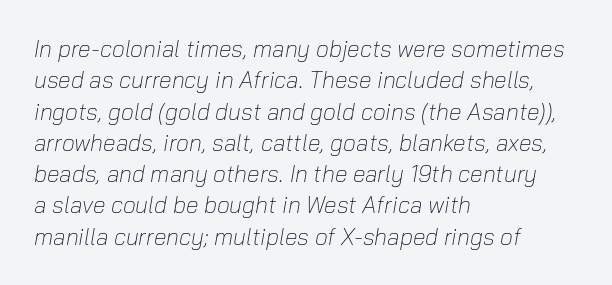
{"italic": "yes", "lean": "right", "slant_degrees": 10, "bold": "no", "underline": "no", "align": "left", "line_spacing": "normal", "line_spacing_ratio": 1.36, "letter_spacing": "normal", "letter_spacing_em": 0.0, "glyph_px": 23}
